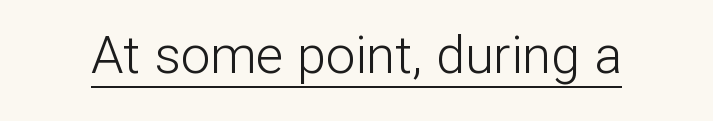
Q: Is the text bold? A: No.
Q: Is the text italic (slanted)? A: No, it is upright.
Q: Is the typeface a serif or a sans-serif typeface? A: Sans-serif.
Q: Is the text underlined? A: Yes.
Q: Is the spacing between letters normal or unusually wide? A: Normal.
Q: Width (condensed, normal, or wide)? A: Normal.
Q: Stroke contrast? A: Low.
Q: x-height? A: Medium.
Q: Monospaced? A: No.
